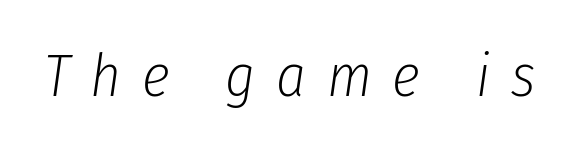
{"italic": "yes", "lean": "right", "slant_degrees": 8, "bold": "no", "weight": "light", "width": "condensed", "stroke_contrast": "low", "x_height": "medium", "monospaced": "no", "underline": "no", "letter_spacing": "wide", "letter_spacing_em": 0.35, "glyph_px": 59}
